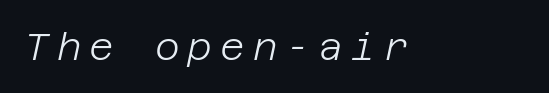
The image shows 38 px light type, italic (leaning right); set unusually wide letter spacing (+0.21 em), not underlined; low stroke contrast and a large x-height.
